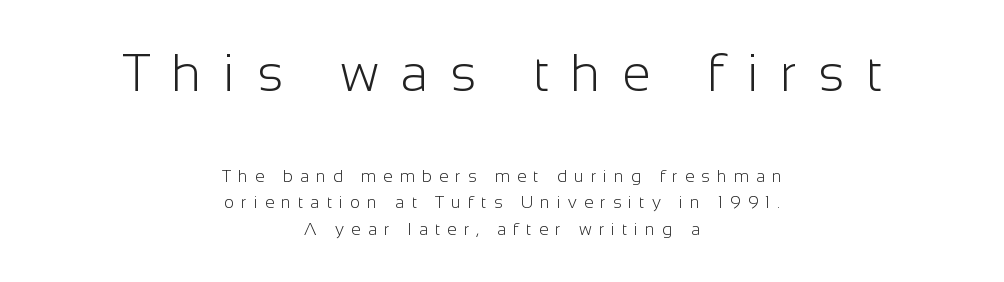
The image shows 52 px light sans-serif type, upright; set centered, normal line spacing (1.56x), unusually wide letter spacing (+0.42 em), not underlined; the first (top) block is 3.06x larger; low stroke contrast and a medium x-height.
